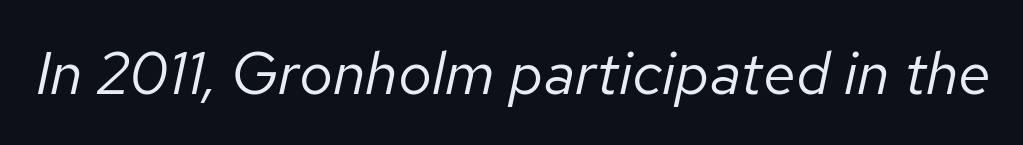
The image shows 60 px regular-weight type, italic (leaning right); set normal letter spacing, not underlined; low stroke contrast and a medium x-height.
